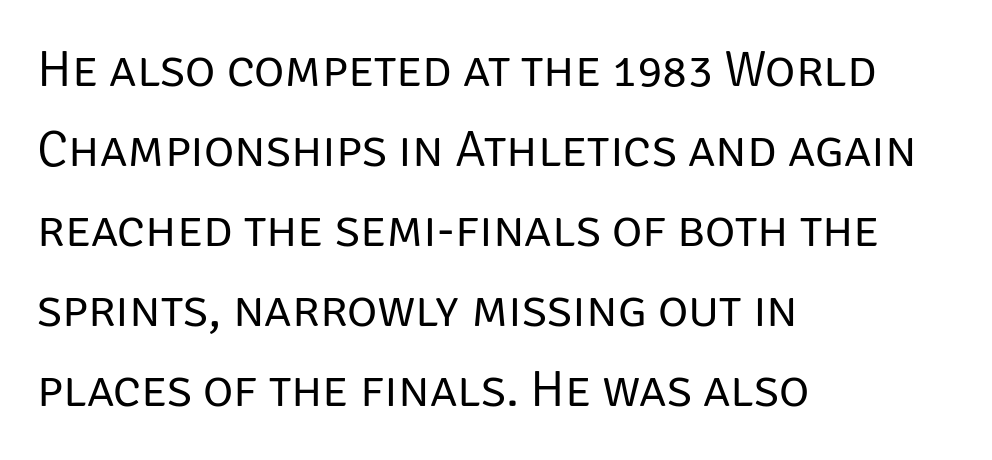
Q: Is the text bold? A: No.
Q: Is the text italic (slanted)? A: No, it is upright.
Q: Is the typeface a serif or a sans-serif typeface? A: Sans-serif.
Q: Is the text underlined? A: No.
Q: How is the paragraph aligned? A: Left-aligned.
Q: Is the spacing between letters normal or unusually wide? A: Normal.
Q: Is the spacing between lines tight, normal or loose? A: Normal.
Q: Width (condensed, normal, or wide)? A: Normal.
Q: Stroke contrast? A: Low.
Q: x-height? A: Large.
Q: Monospaced? A: No.
